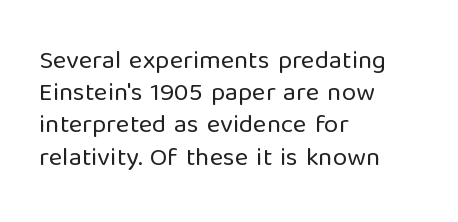
{"italic": "no", "bold": "no", "underline": "no", "align": "left", "line_spacing_ratio": 1.24, "letter_spacing": "normal", "letter_spacing_em": 0.0, "glyph_px": 26}
